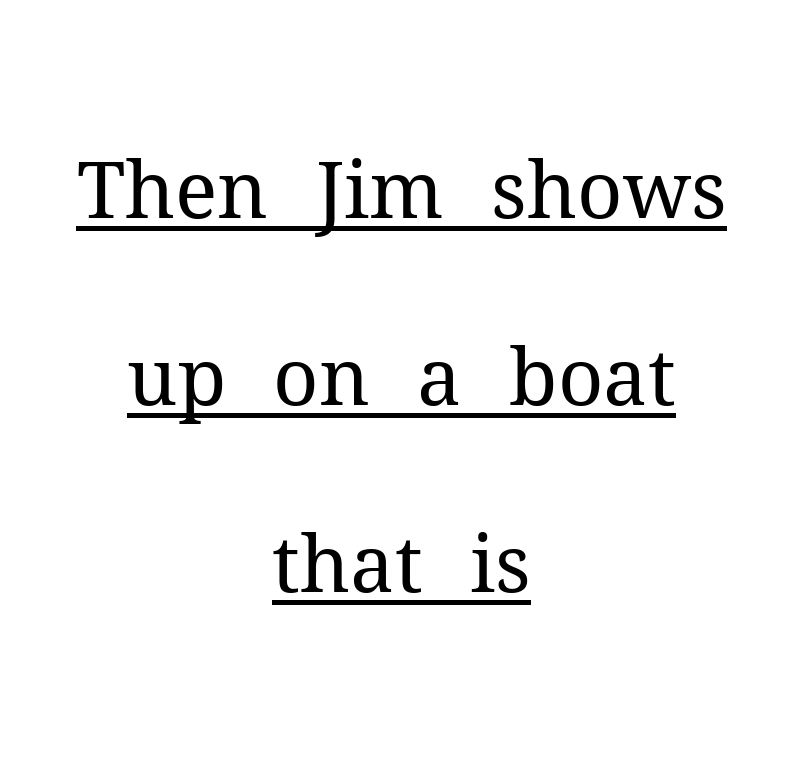
Q: Is the text bold? A: No.
Q: Is the text italic (slanted)? A: No, it is upright.
Q: Is the typeface a serif or a sans-serif typeface? A: Serif.
Q: Is the text underlined? A: Yes.
Q: How is the paragraph aligned? A: Centered.
Q: Is the spacing between letters normal or unusually wide? A: Normal.
Q: Is the spacing between lines tight, normal or loose? A: Loose.
Q: Width (condensed, normal, or wide)? A: Normal.
Q: Stroke contrast? A: Medium.
Q: x-height? A: Medium.
Q: Monospaced? A: No.
